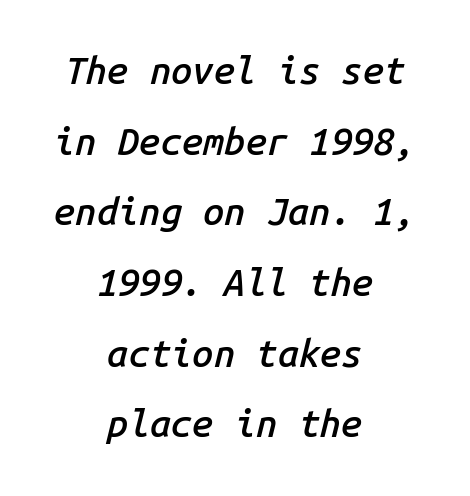
Q: Is the text bold? A: Semi-bold.
Q: Is the text italic (slanted)? A: Yes, it leans right by about 14 degrees.
Q: Is the text underlined? A: No.
Q: How is the paragraph aligned? A: Centered.
Q: Is the spacing between letters normal or unusually wide? A: Normal.
Q: Width (condensed, normal, or wide)? A: Normal.
Q: Stroke contrast? A: Low.
Q: x-height? A: Medium.
Q: Monospaced? A: Yes.
